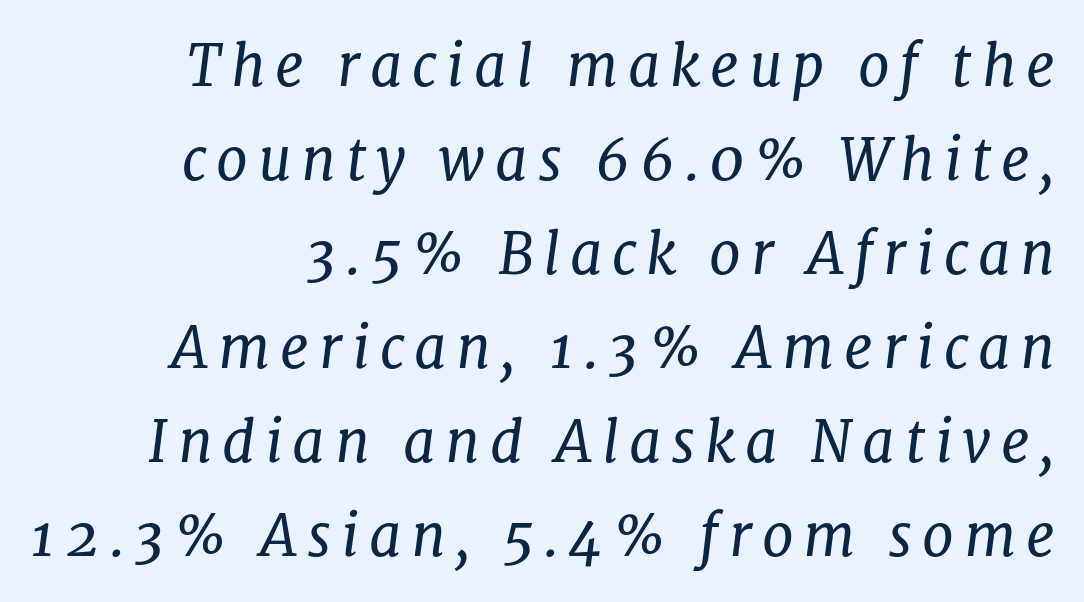
The image shows 57 px regular-weight serif type, italic (leaning right); set right-aligned, normal line spacing (1.65x), not underlined; low stroke contrast and a medium x-height.
